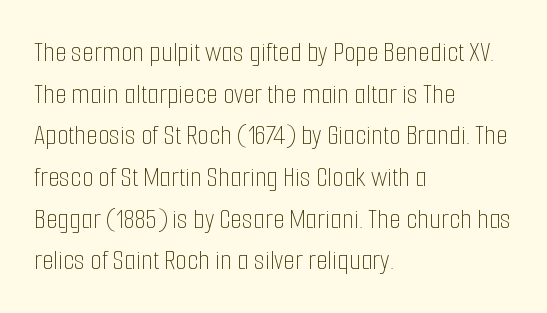
These lines keep a tight, regular rhythm from letter to letter. The passage shown is typed in a proportional face where columns would drift. No heavy texture on the line: the type isn't bold. If you drew a line through each stem, it would be perfectly vertical. The space between consecutive lines is moderate.
